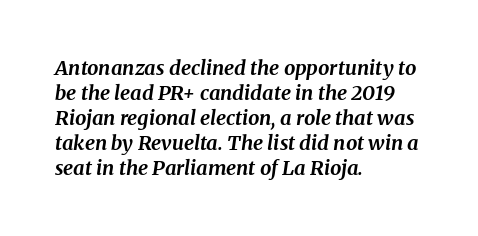
The image shows 20 px bold type, italic (leaning right); set left-aligned, normal line spacing (1.25x), normal letter spacing, not underlined.
